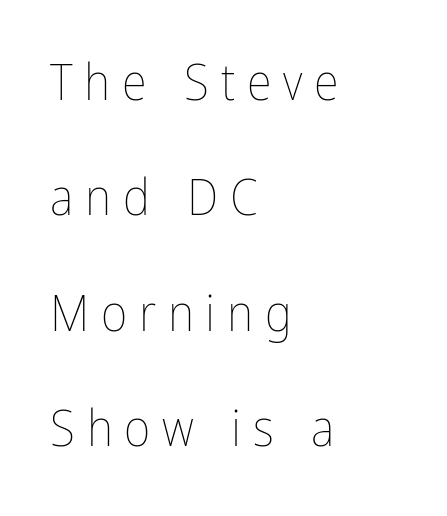
A bare baseline throughout the passage. Ascenders rise straight up at ninety degrees. Weight: in the light-to-regular range. This sample trades compactness for vertical openness between lines. Reading down the block, your eye returns to a fixed left position each line.
